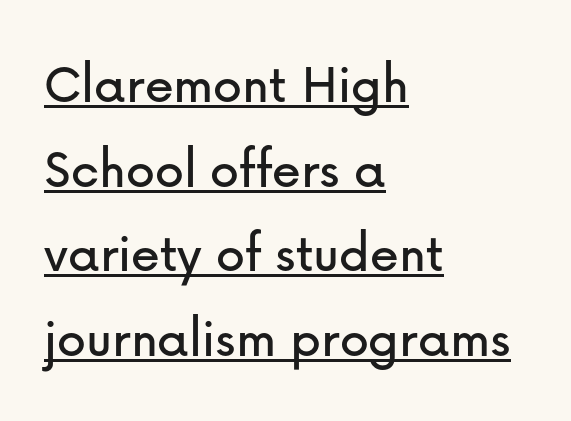
Q: Is the text italic (slanted)? A: No, it is upright.
Q: Is the typeface a serif or a sans-serif typeface? A: Sans-serif.
Q: Is the text underlined? A: Yes.
Q: How is the paragraph aligned? A: Left-aligned.
Q: Is the spacing between letters normal or unusually wide? A: Normal.
Q: Is the spacing between lines tight, normal or loose? A: Normal.
Q: Width (condensed, normal, or wide)? A: Normal.
Q: Stroke contrast? A: Low.
Q: x-height? A: Medium.
Q: Monospaced? A: No.
